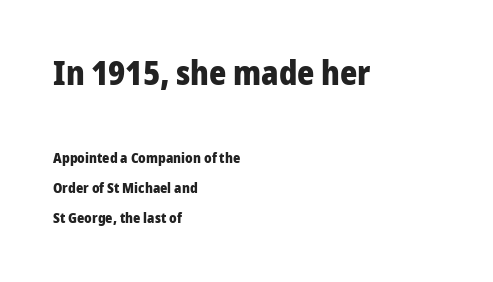
The image shows 33 px heavy sans-serif type, upright; set left-aligned, loose line spacing (2.12x), normal letter spacing, not underlined; the first (top) block is 2.36x larger; low stroke contrast and a medium x-height.
